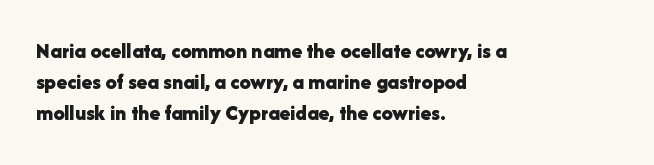
Q: Is the text bold? A: Yes.
Q: Is the text italic (slanted)? A: No, it is upright.
Q: Is the text underlined? A: No.
Q: How is the paragraph aligned? A: Left-aligned.
Q: Is the spacing between letters normal or unusually wide? A: Normal.
Q: Is the spacing between lines tight, normal or loose? A: Normal.
